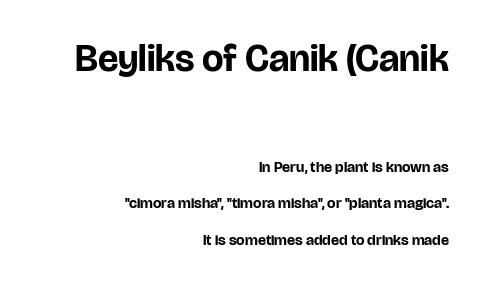
The image shows 38 px bold sans-serif type, upright; set right-aligned, loose line spacing (2.43x), normal letter spacing, not underlined; the first (top) block is 2.53x larger; low stroke contrast and a large x-height.
